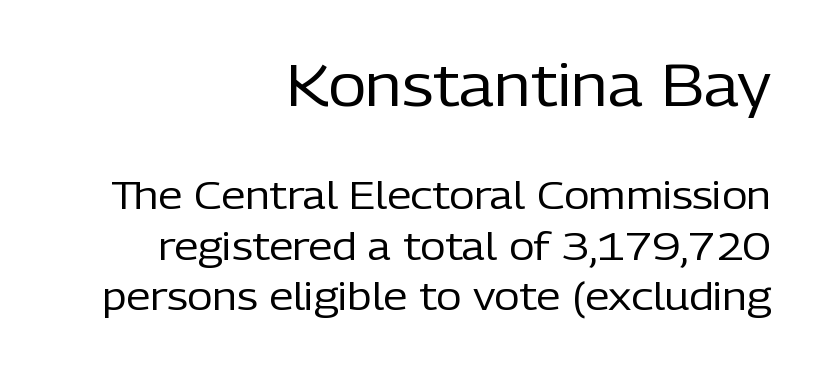
Q: Is the text bold? A: No.
Q: Is the text italic (slanted)? A: No, it is upright.
Q: Is the typeface a serif or a sans-serif typeface? A: Sans-serif.
Q: Is the text underlined? A: No.
Q: How is the paragraph aligned? A: Right-aligned.
Q: Is the spacing between letters normal or unusually wide? A: Normal.
Q: Is the spacing between lines tight, normal or loose? A: Normal.
Q: Which block of text is set in a larger size, the first (top) or the second (bottom)? A: The first (top) one.
Q: Width (condensed, normal, or wide)? A: Normal.
Q: Stroke contrast? A: Low.
Q: x-height? A: Medium.
Q: Monospaced? A: No.
